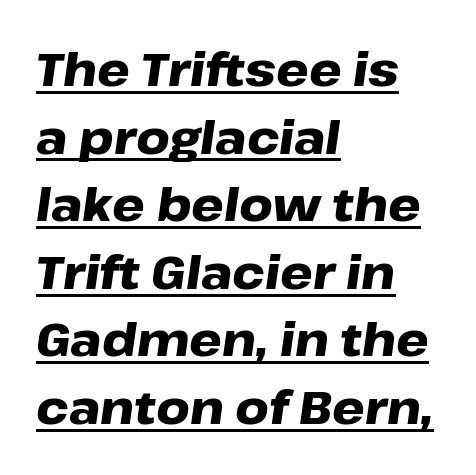
There's an unmistakable incline to the writing here. The passage shown is underscored from start to finish. This sample has the flowing, uneven cadence of proportional lettering. This is heavy type, rendered in bold. All the whitespace from short lines collects on the right. Characters follow at the spacing the type designer built in.
